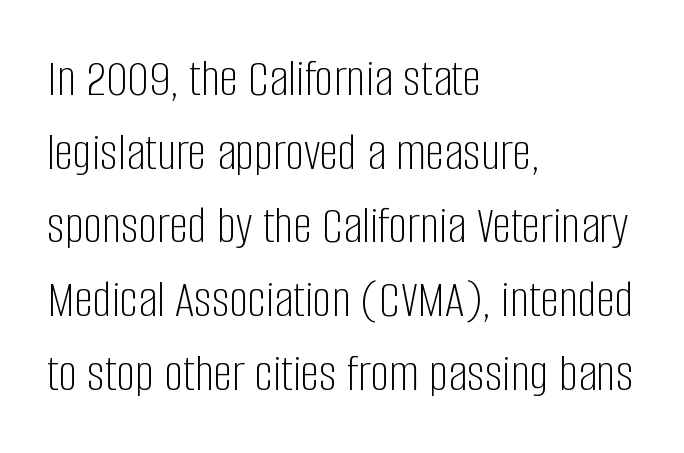
Q: Is the text bold? A: No.
Q: Is the text italic (slanted)? A: No, it is upright.
Q: Is the typeface a serif or a sans-serif typeface? A: Sans-serif.
Q: Is the text underlined? A: No.
Q: How is the paragraph aligned? A: Left-aligned.
Q: Is the spacing between letters normal or unusually wide? A: Normal.
Q: Is the spacing between lines tight, normal or loose? A: Normal.
Q: Width (condensed, normal, or wide)? A: Condensed.
Q: Stroke contrast? A: Low.
Q: x-height? A: Large.
Q: Monospaced? A: No.
